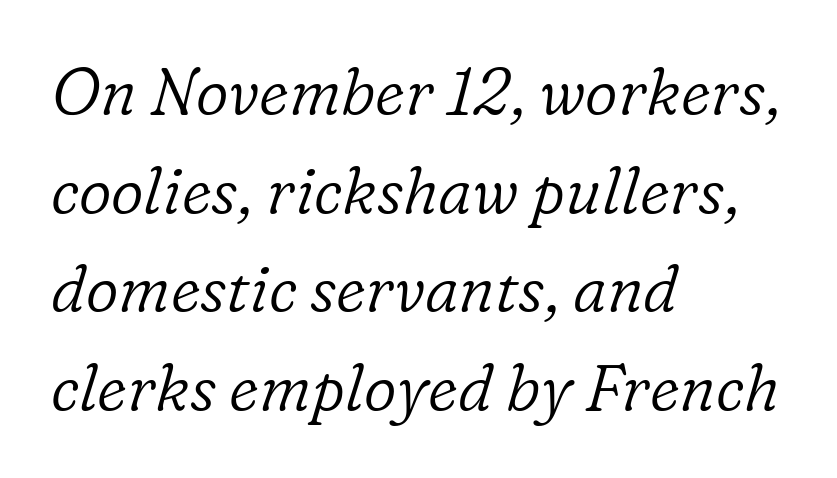
Q: Is the text bold? A: No.
Q: Is the text italic (slanted)? A: Yes, it leans right by about 16 degrees.
Q: Is the typeface a serif or a sans-serif typeface? A: Serif.
Q: Is the text underlined? A: No.
Q: How is the paragraph aligned? A: Left-aligned.
Q: Is the spacing between letters normal or unusually wide? A: Normal.
Q: Is the spacing between lines tight, normal or loose? A: Normal.
Q: Width (condensed, normal, or wide)? A: Normal.
Q: Stroke contrast? A: Low.
Q: x-height? A: Medium.
Q: Monospaced? A: No.
